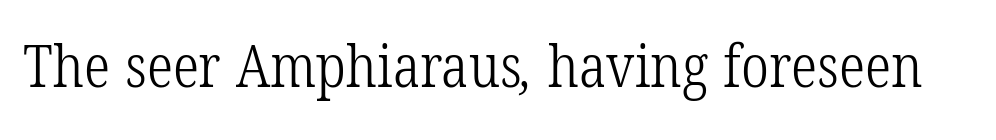
Q: Is the text bold? A: No.
Q: Is the typeface a serif or a sans-serif typeface? A: Serif.
Q: Is the text underlined? A: No.
Q: Is the spacing between letters normal or unusually wide? A: Normal.
Q: Width (condensed, normal, or wide)? A: Condensed.
Q: Stroke contrast? A: Low.
Q: x-height? A: Medium.
Q: Monospaced? A: No.
